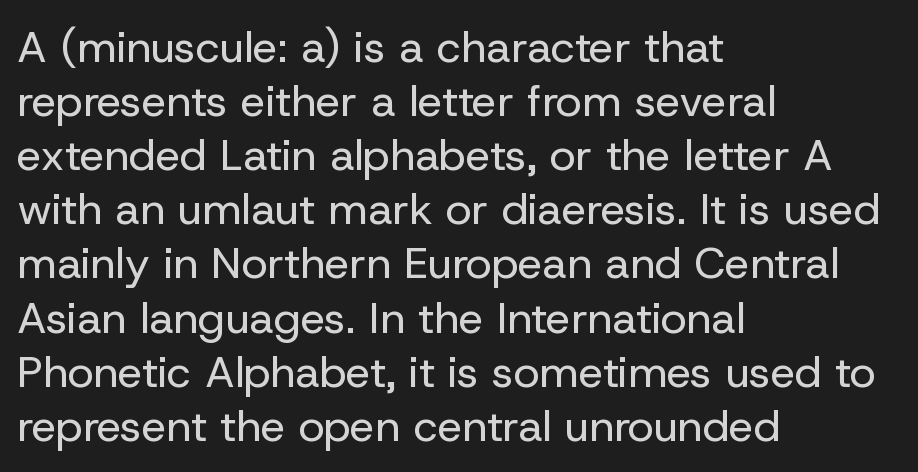
Q: Is the text bold? A: No.
Q: Is the text italic (slanted)? A: No, it is upright.
Q: Is the typeface a serif or a sans-serif typeface? A: Sans-serif.
Q: Is the text underlined? A: No.
Q: How is the paragraph aligned? A: Left-aligned.
Q: Is the spacing between letters normal or unusually wide? A: Normal.
Q: Width (condensed, normal, or wide)? A: Normal.
Q: Stroke contrast? A: Low.
Q: x-height? A: Medium.
Q: Monospaced? A: No.
